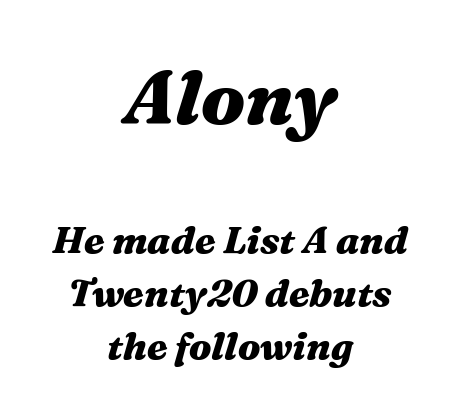
The image shows 75 px heavy, wide type, italic (leaning right); set centered, normal line spacing (1.4x), normal letter spacing, not underlined; the first (top) block is 1.97x larger; medium stroke contrast and a medium x-height.
